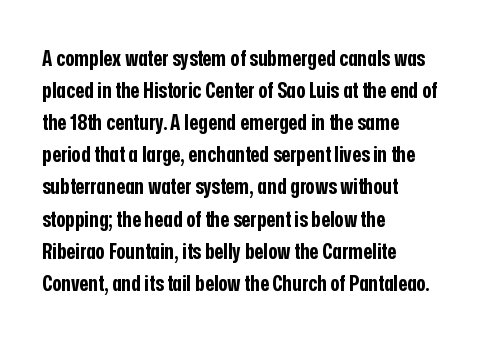
The image shows 22 px bold type, upright; set left-aligned, normal line spacing (1.46x), normal letter spacing, not underlined.
